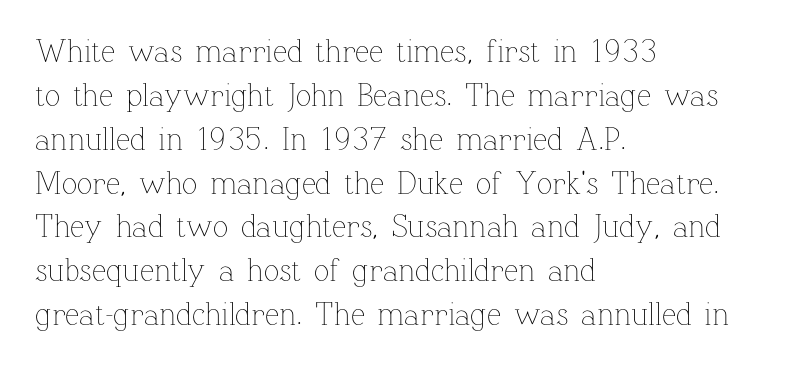
{"italic": "no", "bold": "no", "weight": "thin", "width": "normal", "stroke_contrast": "low", "x_height": "medium", "monospaced": "no", "underline": "no", "align": "left", "line_spacing": "normal", "line_spacing_ratio": 1.37, "letter_spacing": "normal", "letter_spacing_em": 0.0, "glyph_px": 32}
